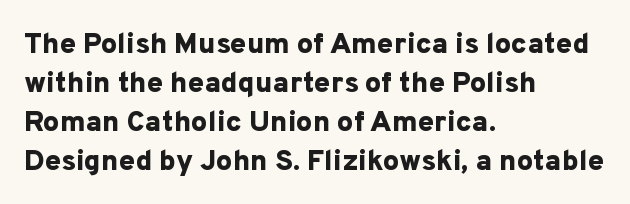
Does the leading feel generous? No, just average. The tracking reads as untouched default to a designer's eye. You can tell it's not italic because the verticals are truly vertical. These lines are composed in type without serifs.
